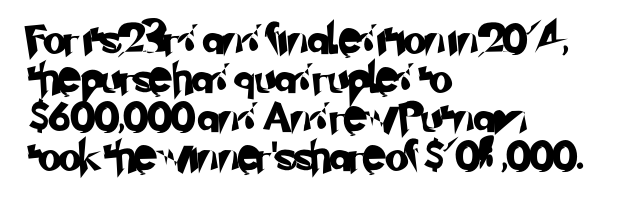
The image shows 30 px sans-serif type; set left-aligned, normal line spacing (1.3x), normal letter spacing, not underlined; low stroke contrast and a small x-height.
